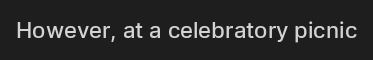
The image shows 22 px text type, upright; set normal letter spacing, not underlined.
